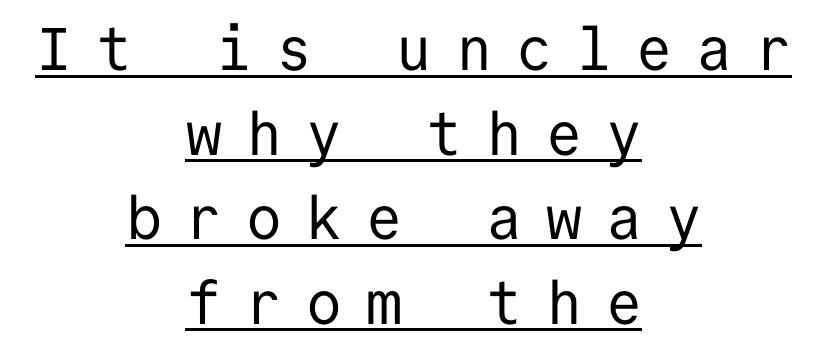
{"serif": "no", "italic": "no", "bold": "no", "weight": "regular", "width": "normal", "stroke_contrast": "low", "x_height": "medium", "monospaced": "yes", "underline": "yes", "align": "center", "line_spacing": "normal", "line_spacing_ratio": 1.41, "letter_spacing": "wide", "letter_spacing_em": 0.4, "glyph_px": 60}
